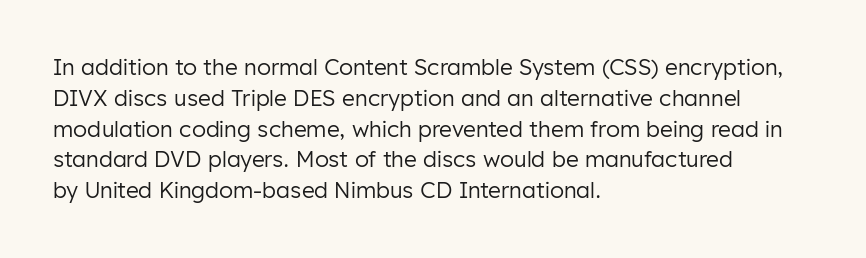
{"italic": "no", "bold": "no", "underline": "no", "align": "left", "line_spacing": "normal", "line_spacing_ratio": 1.4, "letter_spacing": "normal", "letter_spacing_em": 0.0, "glyph_px": 22}
